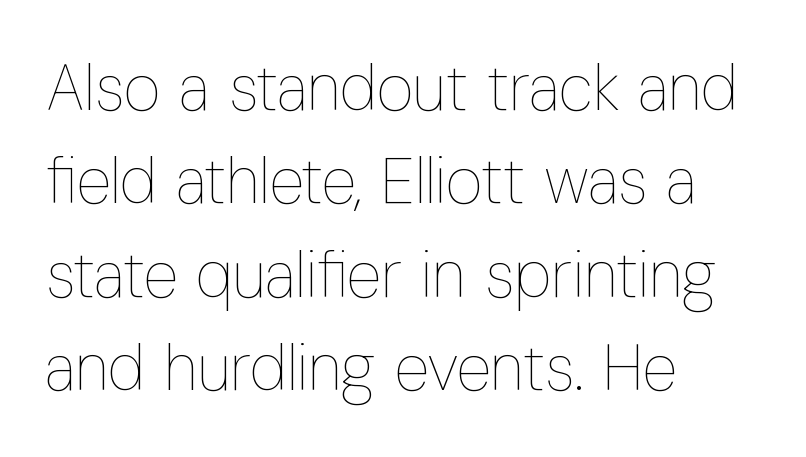
{"italic": "no", "bold": "no", "weight": "thin", "width": "condensed", "stroke_contrast": "low", "x_height": "medium", "monospaced": "no", "underline": "no", "align": "left", "line_spacing": "normal", "line_spacing_ratio": 1.46, "letter_spacing": "normal", "letter_spacing_em": 0.0, "glyph_px": 64}
